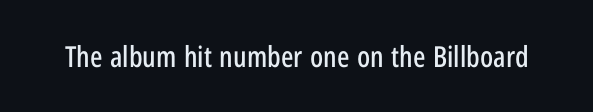
A typesetter would mark this as roman, not italic. The type is set solid horizontally, with unmodified tracking. Plain, unruled lines of type. The passage shown is typeset with a sans-serif family.
